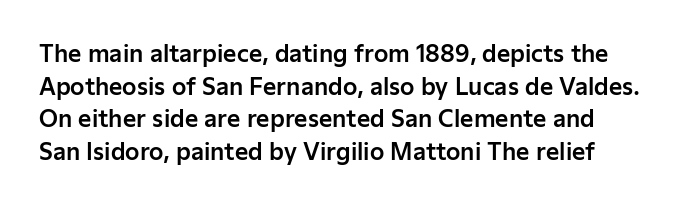
The image shows 23 px text type, upright; set normal line spacing (1.42x), normal letter spacing, not underlined.
